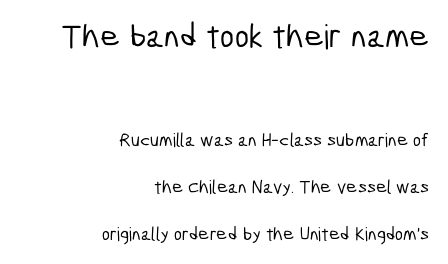
The glyphs in this specimen are sans serif. Note: larger setting up top, smaller setting below. The gap between lines stays unmarked. Line endings align vertically; line beginnings do not. Nothing unusual about the tracking: characters are spaced as the font intends.
